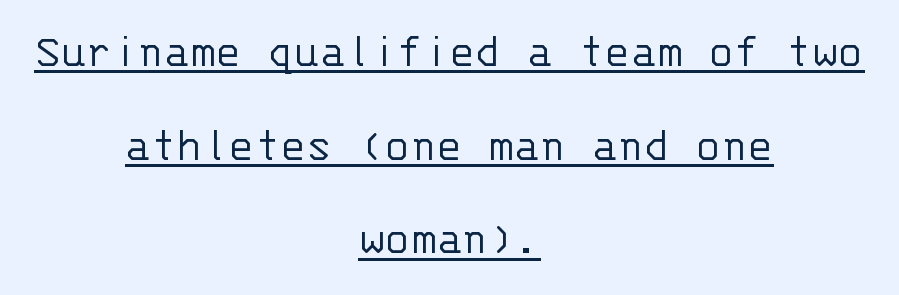
Unbolded letterforms with no extra heft. Check where the strokes stop: nothing finishes them off — pure sans. Spacing verdict: monospaced, one width for all characters. This rendering uses center alignment, leaving both contours irregular but symmetric. The lines are spread far apart with generous leading. You can see a thin bar hugging the bottom of the glyphs.
